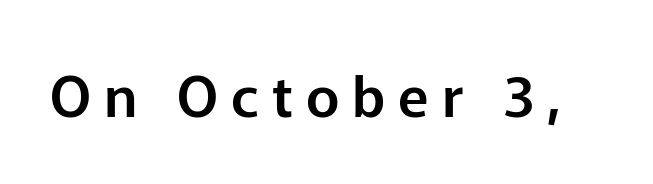
Classification — sans serif. Nobody drew a line under any word here. Do the characters align in a grid? No, the font is proportional. Italic? Not at all — the glyphs are vertical.
